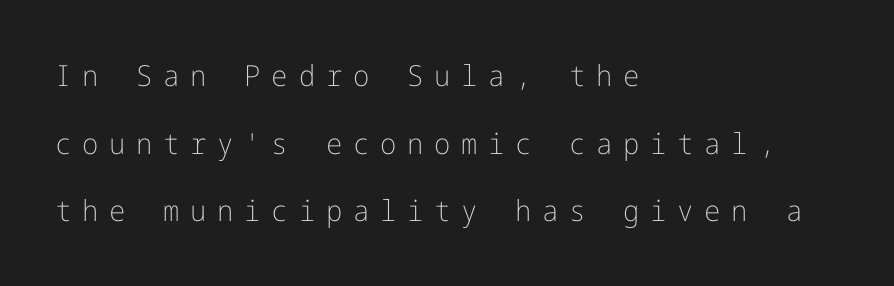
Q: Is the text bold? A: No.
Q: Is the text italic (slanted)? A: No, it is upright.
Q: Is the typeface a serif or a sans-serif typeface? A: Sans-serif.
Q: Is the text underlined? A: No.
Q: How is the paragraph aligned? A: Left-aligned.
Q: Is the spacing between letters normal or unusually wide? A: Unusually wide.
Q: Is the spacing between lines tight, normal or loose? A: Loose.
Q: Width (condensed, normal, or wide)? A: Normal.
Q: Stroke contrast? A: Low.
Q: x-height? A: Medium.
